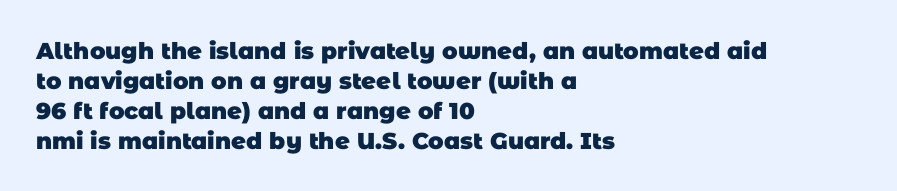
{"bold": "yes", "underline": "no", "align": "left", "line_spacing": "normal", "line_spacing_ratio": 1.3, "letter_spacing": "normal", "letter_spacing_em": 0.0, "glyph_px": 23}
